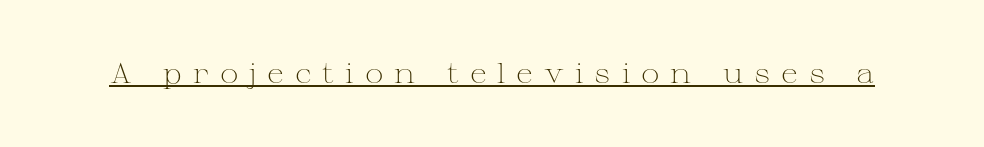
The image shows 28 px light, wide serif type, upright; set unusually wide letter spacing (+0.39 em), underlined; medium stroke contrast and a medium x-height.
